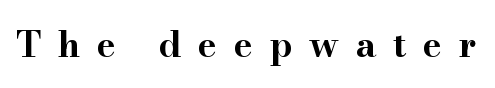
{"serif": "yes", "italic": "no", "bold": "yes", "weight": "bold", "width": "wide", "stroke_contrast": "high", "x_height": "small", "monospaced": "no", "underline": "no", "letter_spacing": "wide", "letter_spacing_em": 0.46, "glyph_px": 36}
